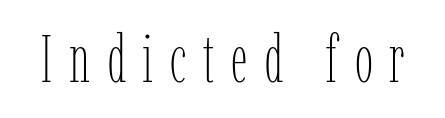
The image shows 66 px thin, condensed type, upright; set unusually wide letter spacing (+0.25 em), not underlined; low stroke contrast and a medium x-height.
